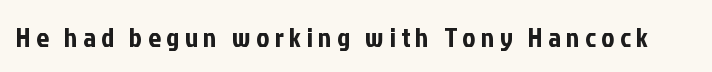
Q: Is the text italic (slanted)? A: No, it is upright.
Q: Is the typeface a serif or a sans-serif typeface? A: Sans-serif.
Q: Is the text underlined? A: No.
Q: Width (condensed, normal, or wide)? A: Condensed.
Q: Stroke contrast? A: Low.
Q: x-height? A: Medium.
Q: Monospaced? A: No.
